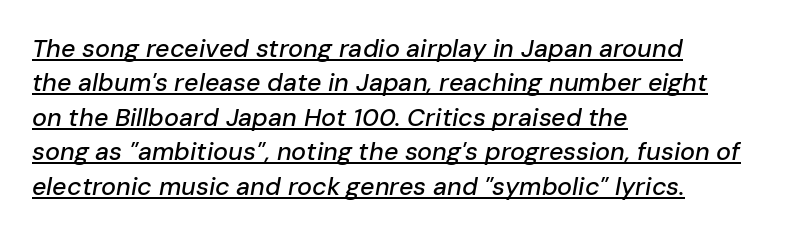
The image shows 25 px text type, italic (leaning right); set left-aligned, normal line spacing (1.38x), normal letter spacing, underlined.
